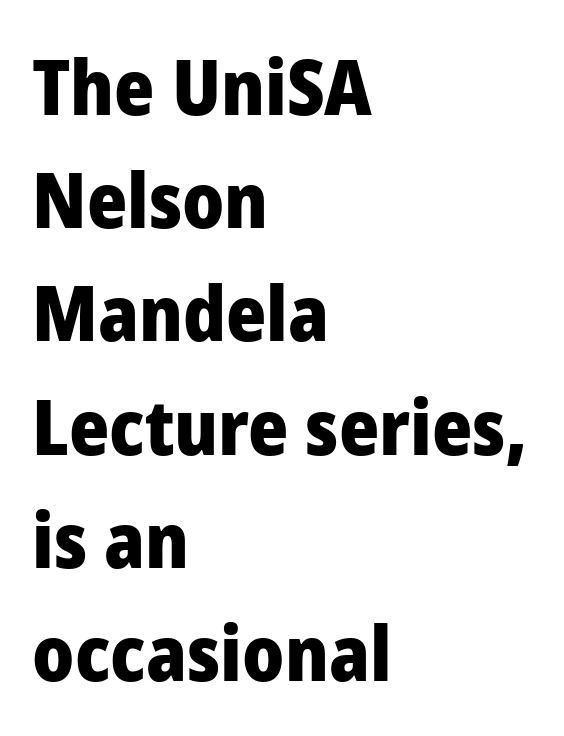
The image shows 77 px heavy sans-serif type, upright; set left-aligned, normal line spacing (1.47x), normal letter spacing, not underlined; low stroke contrast and a medium x-height.
